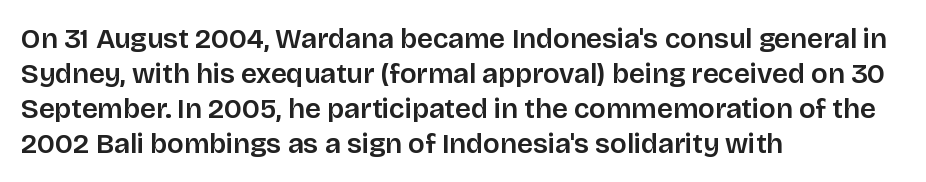
The image shows 28 px sans-serif type, upright; set left-aligned, normal line spacing (1.25x), normal letter spacing, not underlined; low stroke contrast and a large x-height.
